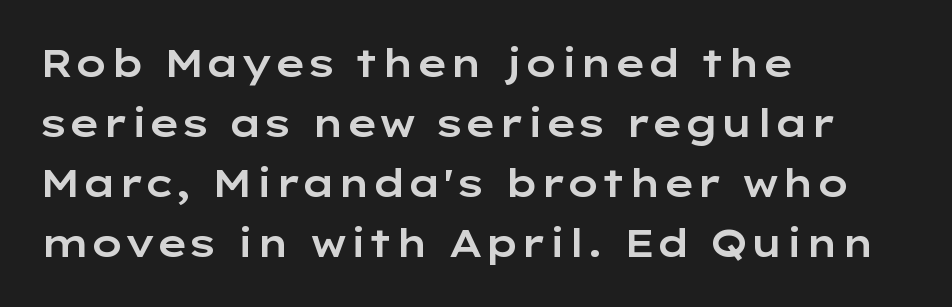
Q: Is the text italic (slanted)? A: No, it is upright.
Q: Is the typeface a serif or a sans-serif typeface? A: Sans-serif.
Q: Is the text underlined? A: No.
Q: How is the paragraph aligned? A: Left-aligned.
Q: Is the spacing between letters normal or unusually wide? A: Normal.
Q: Is the spacing between lines tight, normal or loose? A: Normal.
Q: Width (condensed, normal, or wide)? A: Wide.
Q: Stroke contrast? A: Low.
Q: x-height? A: Medium.
Q: Monospaced? A: No.
